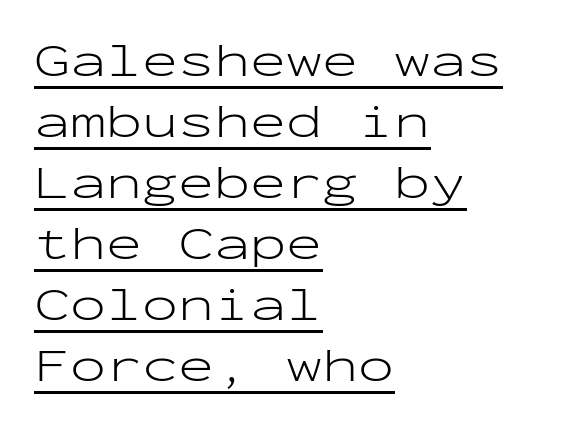
Q: Is the text bold? A: No.
Q: Is the text italic (slanted)? A: No, it is upright.
Q: Is the typeface a serif or a sans-serif typeface? A: Sans-serif.
Q: Is the text underlined? A: Yes.
Q: How is the paragraph aligned? A: Left-aligned.
Q: Is the spacing between letters normal or unusually wide? A: Normal.
Q: Is the spacing between lines tight, normal or loose? A: Normal.
Q: Width (condensed, normal, or wide)? A: Wide.
Q: Stroke contrast? A: Low.
Q: x-height? A: Medium.
Q: Monospaced? A: Yes.
